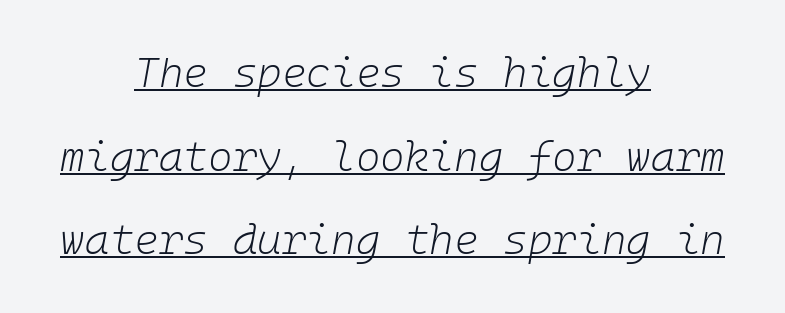
Q: Is the text bold? A: No.
Q: Is the text italic (slanted)? A: Yes, it leans right by about 10 degrees.
Q: Is the text underlined? A: Yes.
Q: How is the paragraph aligned? A: Centered.
Q: Is the spacing between letters normal or unusually wide? A: Normal.
Q: Is the spacing between lines tight, normal or loose? A: Loose.
Q: Width (condensed, normal, or wide)? A: Normal.
Q: Stroke contrast? A: Low.
Q: x-height? A: Medium.
Q: Monospaced? A: Yes.
